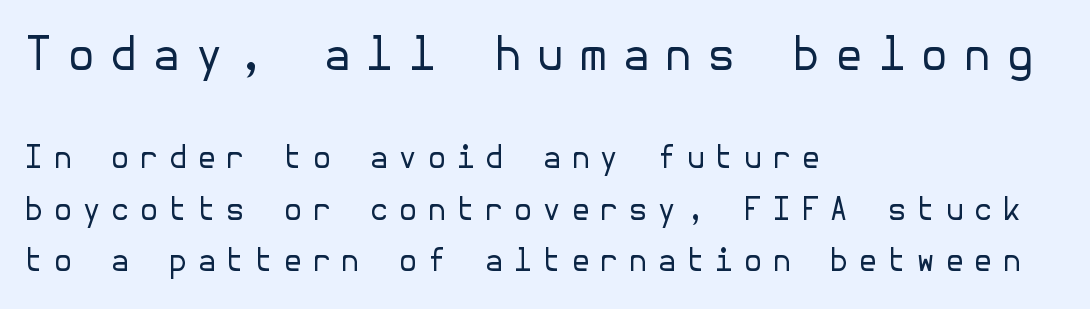
Q: Is the text bold? A: No.
Q: Is the text italic (slanted)? A: No, it is upright.
Q: Is the typeface a serif or a sans-serif typeface? A: Sans-serif.
Q: Is the text underlined? A: No.
Q: How is the paragraph aligned? A: Left-aligned.
Q: Is the spacing between letters normal or unusually wide? A: Unusually wide.
Q: Is the spacing between lines tight, normal or loose? A: Normal.
Q: Which block of text is set in a larger size, the first (top) or the second (bottom)? A: The first (top) one.
Q: Width (condensed, normal, or wide)? A: Normal.
Q: Stroke contrast? A: Low.
Q: x-height? A: Medium.
